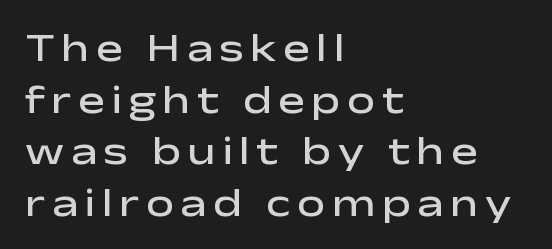
The image shows 40 px semibold, wide sans-serif type, upright; set left-aligned, normal line spacing (1.29x), not underlined; low stroke contrast and a medium x-height.
